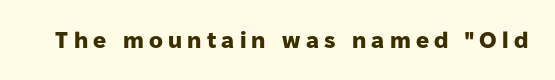
I'd describe the lettering as bold — thick and assertive. This is the regular roman posture of the typeface. The passage shown has open, widely tracked lettering throughout. The passage shown is not underscored anywhere.
